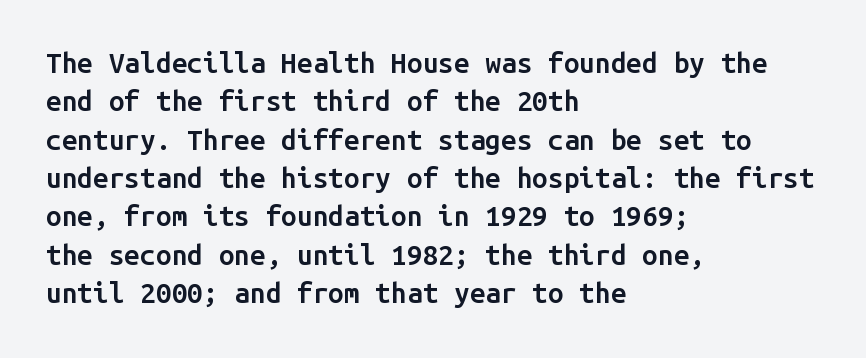
{"serif": "no", "italic": "no", "bold": "semi", "weight": "semibold", "width": "normal", "stroke_contrast": "low", "x_height": "medium", "monospaced": "yes", "underline": "no", "align": "left", "line_spacing": "normal", "line_spacing_ratio": 1.37, "letter_spacing": "normal", "letter_spacing_em": 0.0, "glyph_px": 28}
